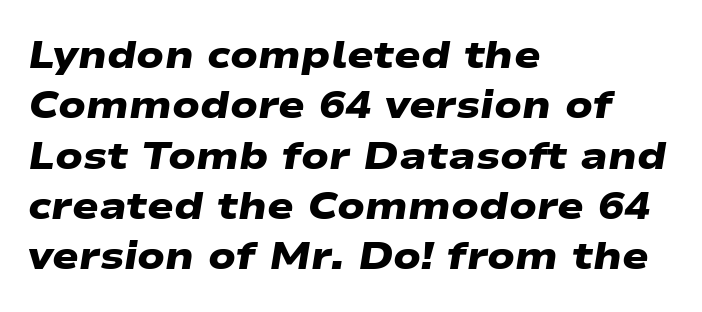
The image shows 39 px heavy, wide sans-serif type; set left-aligned, normal line spacing (1.29x), normal letter spacing, not underlined; low stroke contrast and a medium x-height.
